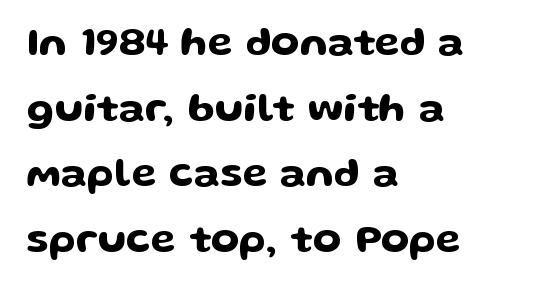
The image shows 41 px wide sans-serif type, upright; set left-aligned, normal line spacing (1.6x), normal letter spacing, not underlined; low stroke contrast and a medium x-height.
